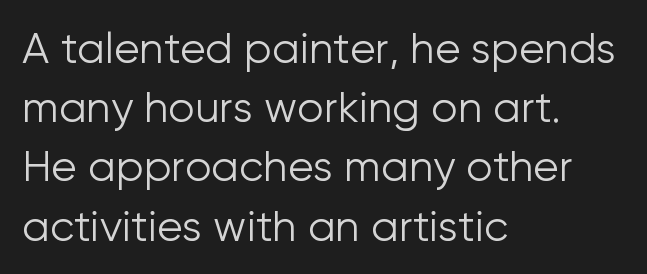
These lines are composed in type without serifs. Bare-footed words on every line. This sample has the flowing, uneven cadence of proportional lettering. The passage shown is not bold in any degree. No extra tracking has been applied to these lines. The text block is weighted toward the left margin, trailing off unevenly rightward.
